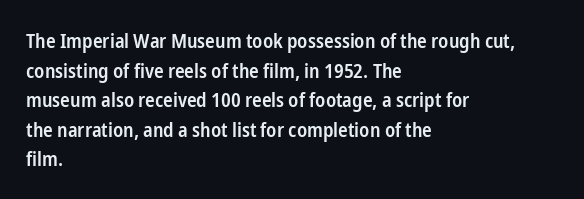
The image shows 20 px text type, upright; set left-aligned, normal line spacing (1.48x), normal letter spacing, not underlined.
